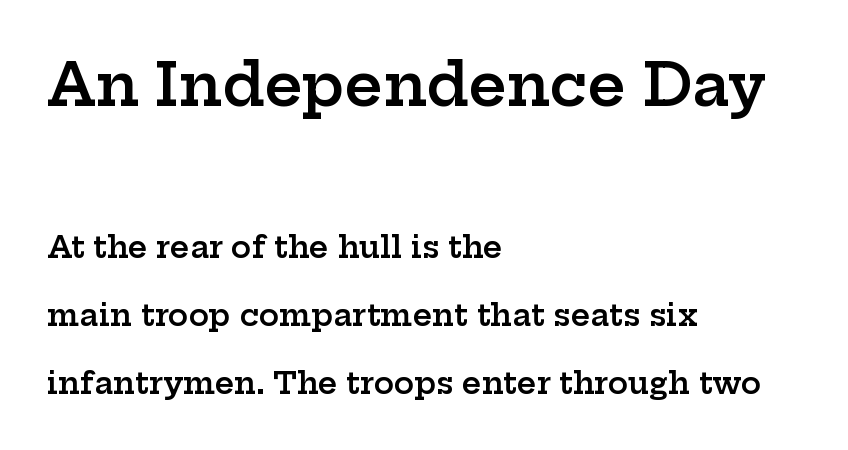
{"serif": "yes", "italic": "no", "bold": "semi", "weight": "semibold", "width": "wide", "stroke_contrast": "low", "x_height": "medium", "monospaced": "no", "underline": "no", "align": "left", "line_spacing": "loose", "line_spacing_ratio": 2.27, "letter_spacing": "normal", "letter_spacing_em": 0.0, "larger_block": "first", "size_ratio": 1.97, "glyph_px": 59}
